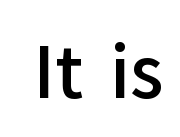
{"serif": "no", "italic": "no", "bold": "semi", "weight": "semibold", "width": "normal", "stroke_contrast": "low", "x_height": "medium", "monospaced": "no", "underline": "no", "letter_spacing": "normal", "letter_spacing_em": 0.0, "glyph_px": 70}
